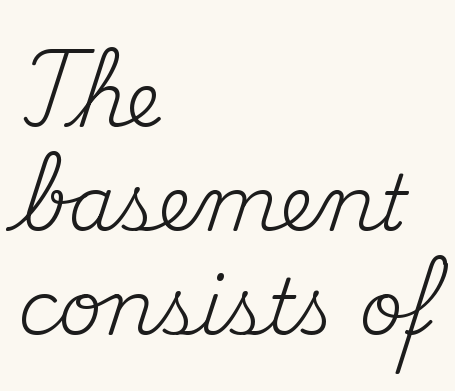
Examine the stroke ends and you'll spot serifs. This sample has the flowing, uneven cadence of proportional lettering. The font is comparable to plain body text, perhaps lighter.
